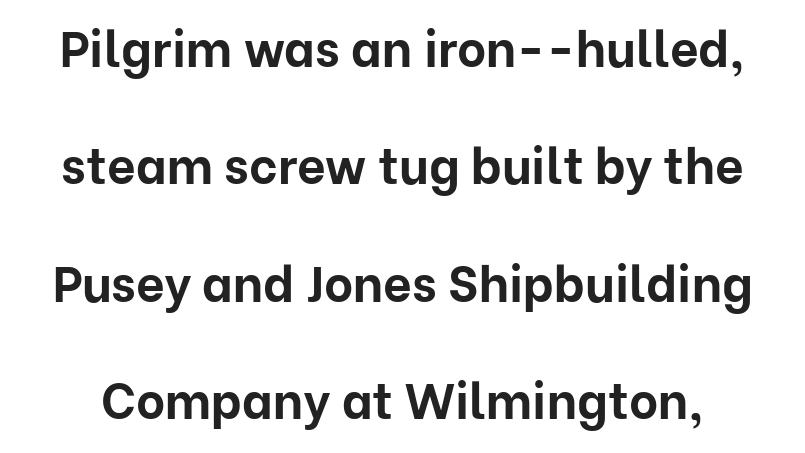
The image shows 50 px bold sans-serif type, upright; set loose line spacing (2.35x), normal letter spacing, not underlined; low stroke contrast and a medium x-height.
